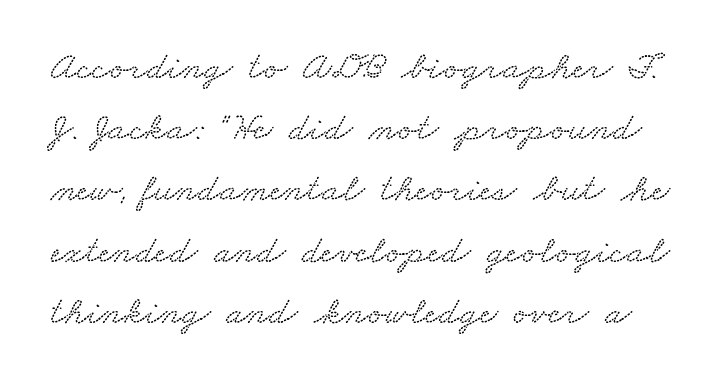
{"serif": "yes", "width": "wide", "stroke_contrast": "medium", "x_height": "small", "monospaced": "no", "underline": "no", "line_spacing": "normal", "line_spacing_ratio": 1.53, "letter_spacing": "normal", "letter_spacing_em": 0.0, "glyph_px": 40}
